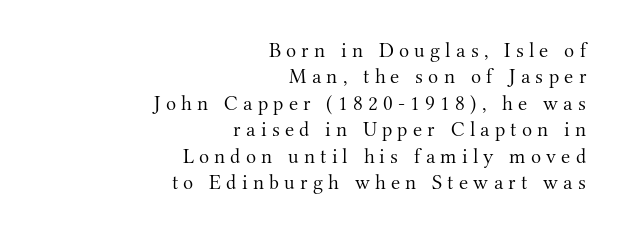
{"italic": "no", "bold": "no", "underline": "no", "align": "right", "line_spacing": "normal", "line_spacing_ratio": 1.26, "letter_spacing": "wide", "letter_spacing_em": 0.25, "glyph_px": 21}
